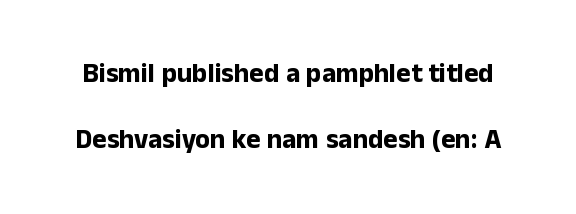
The glyphs are unaccompanied by any horizontal stroke below them. Tall strokes in this sample are plumb rather than angled. In terms of leading, this rendering errs on the spacious side. These words are printed bold, with thick strokes throughout. Does extra space separate the letters? No, they use regular spacing.
